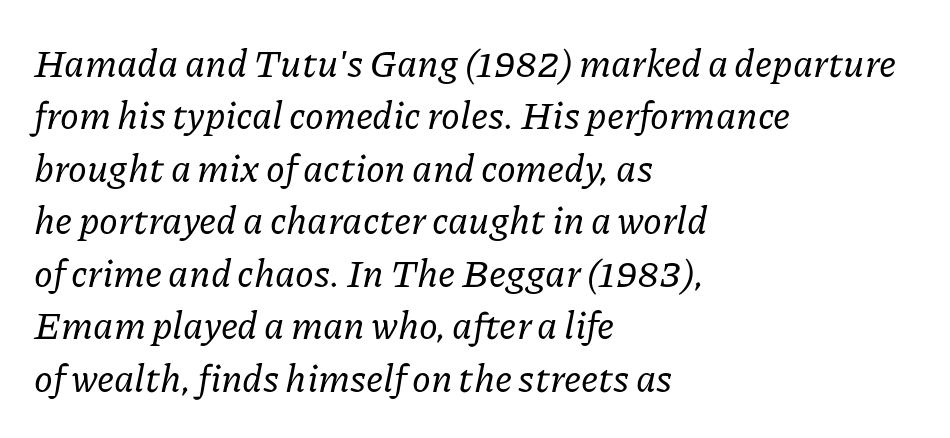
The image shows 38 px serif type, italic (leaning right); set left-aligned, normal line spacing (1.38x), normal letter spacing, not underlined; low stroke contrast and a medium x-height.
